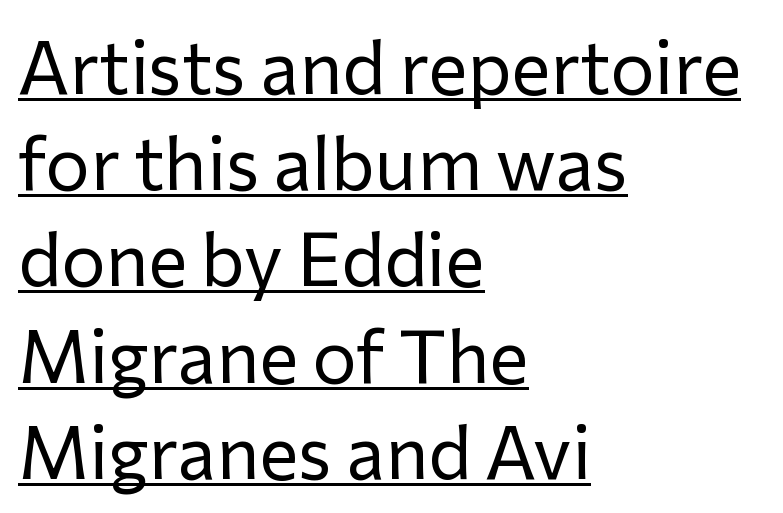
The image shows 74 px regular-weight sans-serif type, upright; set left-aligned, normal line spacing (1.3x), normal letter spacing, underlined; low stroke contrast and a medium x-height.
